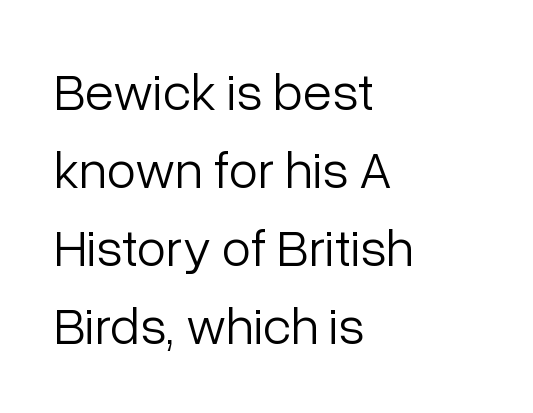
Q: Is the text bold? A: No.
Q: Is the text italic (slanted)? A: No, it is upright.
Q: Is the typeface a serif or a sans-serif typeface? A: Sans-serif.
Q: Is the text underlined? A: No.
Q: How is the paragraph aligned? A: Left-aligned.
Q: Is the spacing between letters normal or unusually wide? A: Normal.
Q: Is the spacing between lines tight, normal or loose? A: Normal.
Q: Width (condensed, normal, or wide)? A: Normal.
Q: Stroke contrast? A: Low.
Q: x-height? A: Medium.
Q: Monospaced? A: No.
